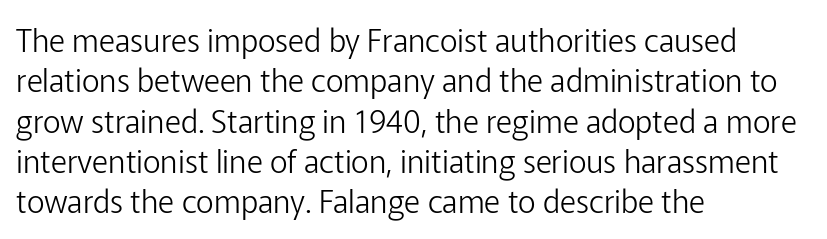
Here the designer chose a conventional face with non-uniform glyph widths. Notice how the stems are strictly vertical — no italics here. Heaviness? Minimal to ordinary, like unemphasized prose. Typeset ragged right — the left edge is the straight one. Note: no serifs on the glyphs.
